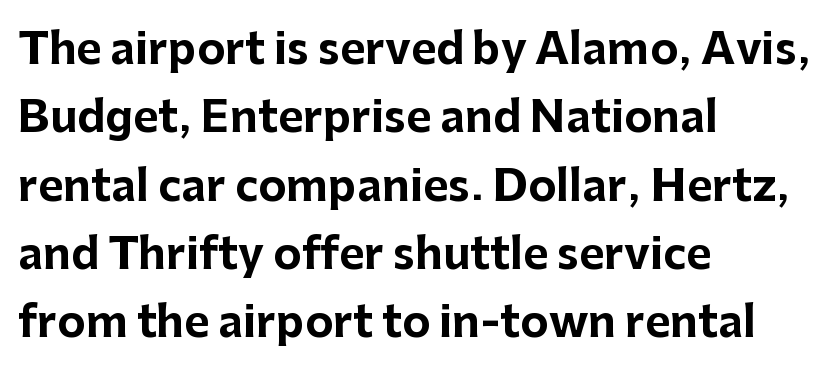
Q: Is the text bold? A: Yes.
Q: Is the text italic (slanted)? A: No, it is upright.
Q: Is the typeface a serif or a sans-serif typeface? A: Sans-serif.
Q: Is the text underlined? A: No.
Q: How is the paragraph aligned? A: Left-aligned.
Q: Is the spacing between letters normal or unusually wide? A: Normal.
Q: Is the spacing between lines tight, normal or loose? A: Normal.
Q: Width (condensed, normal, or wide)? A: Normal.
Q: Stroke contrast? A: Low.
Q: x-height? A: Medium.
Q: Monospaced? A: No.
